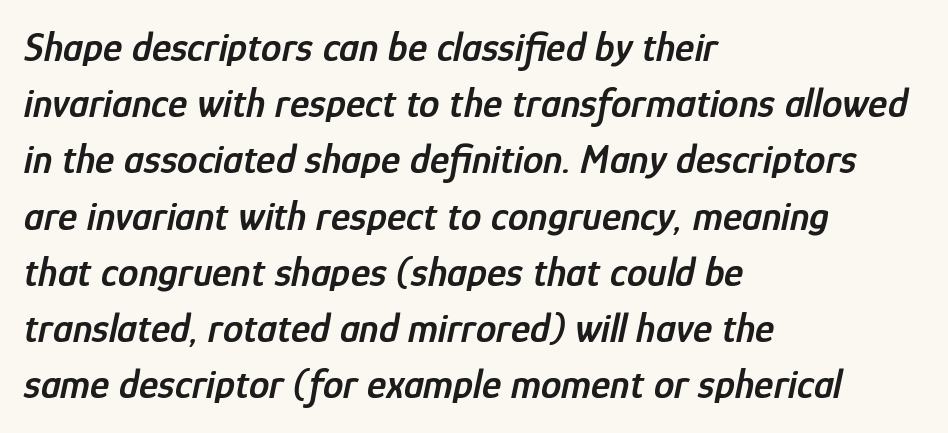
Compared with typical paragraphs, the rows here are spaced about the same. This sample has the flowing, uneven cadence of proportional lettering. The foot of each line stays bare and open. Does the lettering tilt? It does — this is italic. The lines in this sample share a left origin and differ only in where they stop.
